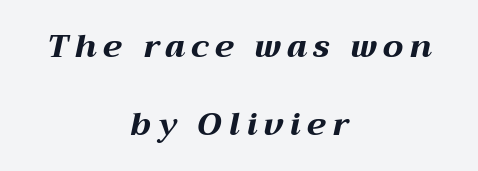
Q: Is the text bold? A: Yes.
Q: Is the text italic (slanted)? A: Yes, it leans right by about 12 degrees.
Q: Is the text underlined? A: No.
Q: How is the paragraph aligned? A: Centered.
Q: Is the spacing between letters normal or unusually wide? A: Unusually wide.
Q: Is the spacing between lines tight, normal or loose? A: Loose.
Q: Width (condensed, normal, or wide)? A: Wide.
Q: Stroke contrast? A: Medium.
Q: x-height? A: Medium.
Q: Monospaced? A: No.
